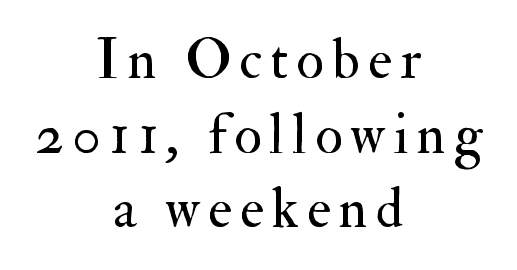
The image shows 57 px regular-weight serif type, upright; set centered, normal line spacing (1.31x), not underlined; medium stroke contrast and a small x-height.
